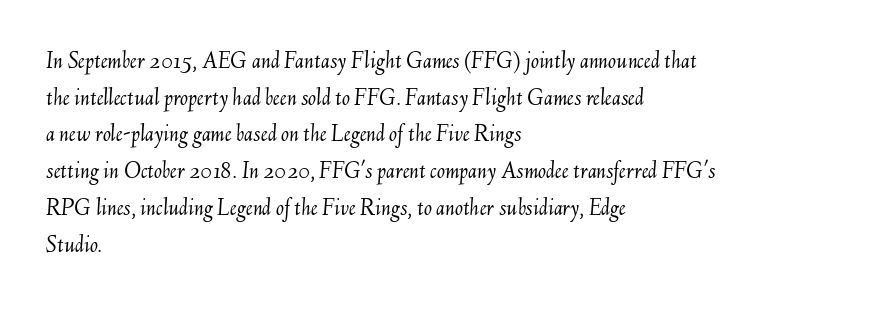
Notice how descenders clear the ascenders below comfortably — that's standard leading. You can tell it's italic because the verticals aren't actually vertical. Heft: none added — not bold. These lines keep a tight, regular rhythm from letter to letter.
